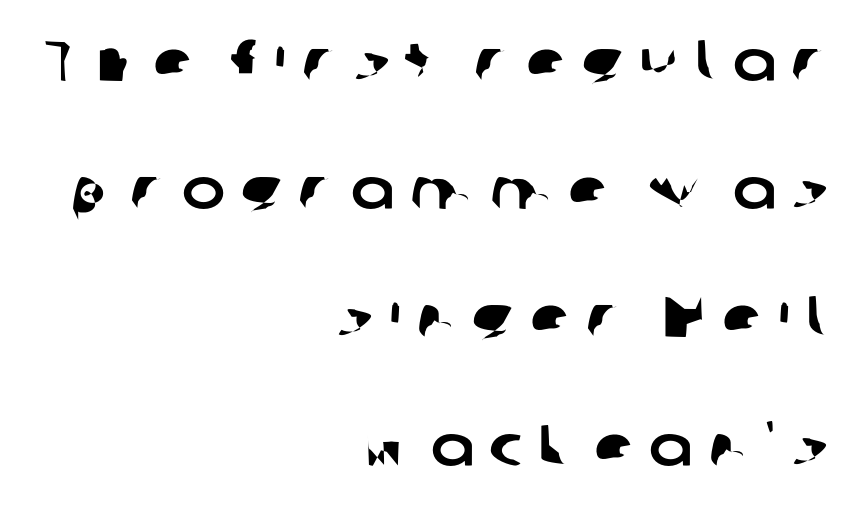
The image shows 58 px sans-serif type; set right-aligned, loose line spacing (2.21x), unusually wide letter spacing (+0.27 em), not underlined; low stroke contrast and a medium x-height.
